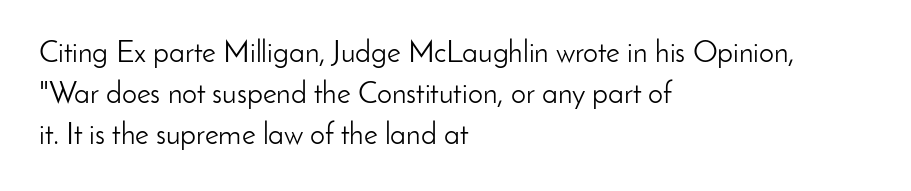
Q: Is the text bold? A: No.
Q: Is the text italic (slanted)? A: No, it is upright.
Q: Is the typeface a serif or a sans-serif typeface? A: Sans-serif.
Q: Is the text underlined? A: No.
Q: How is the paragraph aligned? A: Left-aligned.
Q: Is the spacing between letters normal or unusually wide? A: Normal.
Q: Is the spacing between lines tight, normal or loose? A: Normal.
Q: Width (condensed, normal, or wide)? A: Normal.
Q: Stroke contrast? A: Low.
Q: x-height? A: Small.
Q: Monospaced? A: No.
